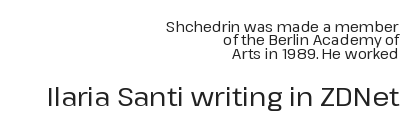
Q: Is the text italic (slanted)? A: No, it is upright.
Q: Is the text underlined? A: No.
Q: How is the paragraph aligned? A: Right-aligned.
Q: Is the spacing between letters normal or unusually wide? A: Normal.
Q: Is the spacing between lines tight, normal or loose? A: Tight.
Q: Which block of text is set in a larger size, the first (top) or the second (bottom)? A: The second (bottom) one.
